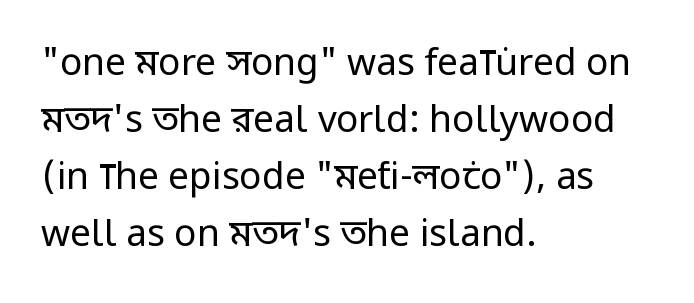
{"serif": "no", "italic": "no", "bold": "no", "weight": "regular", "width": "condensed", "stroke_contrast": "low", "x_height": "large", "monospaced": "no", "underline": "no", "align": "left", "line_spacing": "normal", "line_spacing_ratio": 1.54, "letter_spacing": "normal", "letter_spacing_em": 0.0, "glyph_px": 37}
